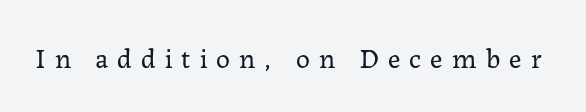
{"serif": "yes", "italic": "no", "bold": "no", "weight": "regular", "width": "normal", "stroke_contrast": "low", "x_height": "medium", "monospaced": "no", "underline": "no", "letter_spacing": "wide", "letter_spacing_em": 0.32, "glyph_px": 28}
